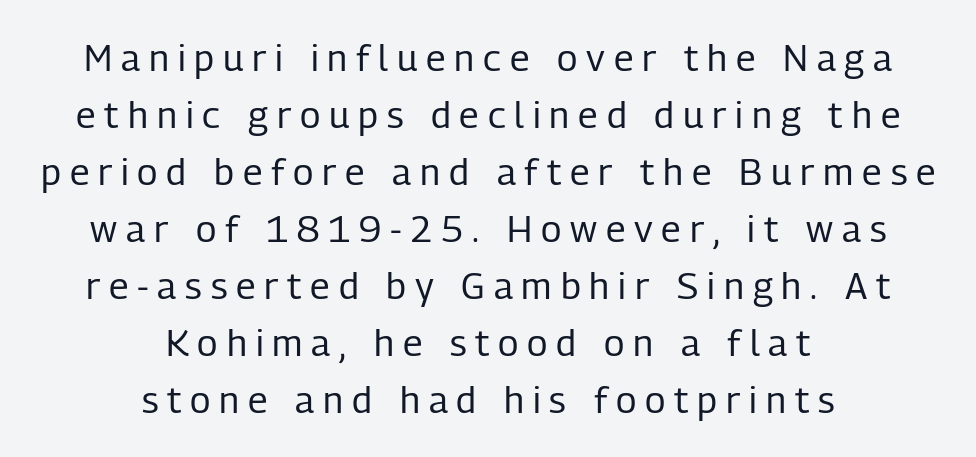
{"serif": "no", "italic": "no", "bold": "no", "weight": "regular", "width": "condensed", "stroke_contrast": "low", "x_height": "medium", "monospaced": "no", "underline": "no", "align": "center", "line_spacing": "normal", "line_spacing_ratio": 1.54, "letter_spacing": "wide", "letter_spacing_em": 0.24, "glyph_px": 37}
